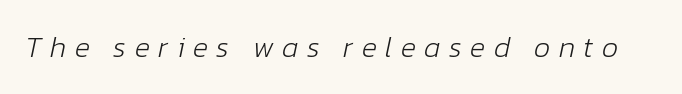
{"italic": "yes", "lean": "right", "slant_degrees": 12, "bold": "no", "weight": "light", "width": "normal", "stroke_contrast": "low", "x_height": "medium", "monospaced": "no", "underline": "no", "letter_spacing": "wide", "letter_spacing_em": 0.29, "glyph_px": 29}
